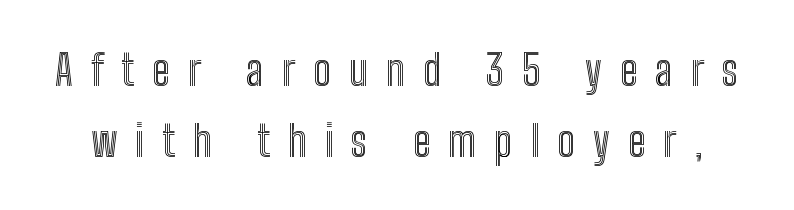
Q: Is the text italic (slanted)? A: No, it is upright.
Q: Is the text underlined? A: No.
Q: Is the spacing between letters normal or unusually wide? A: Unusually wide.
Q: Is the spacing between lines tight, normal or loose? A: Normal.
Q: Width (condensed, normal, or wide)? A: Condensed.
Q: x-height? A: Medium.
Q: Monospaced? A: No.
